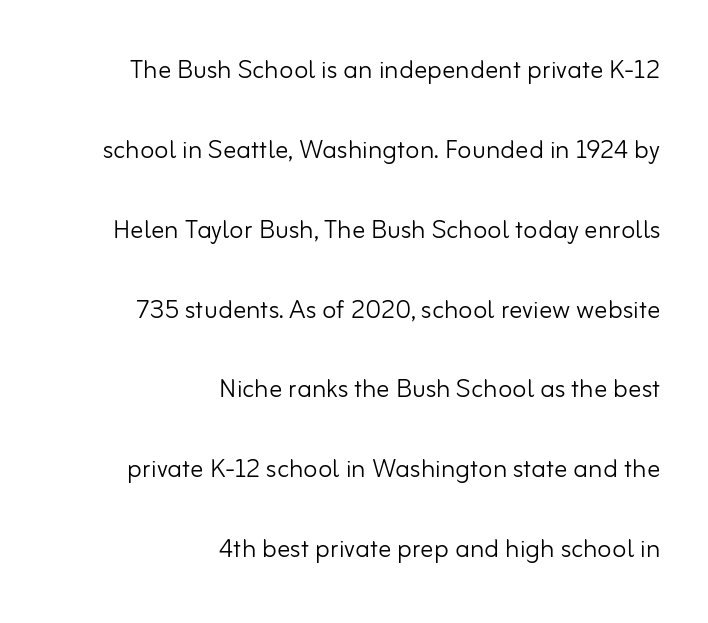
The image shows 33 px light sans-serif type, upright; set right-aligned, loose line spacing (2.42x), normal letter spacing, not underlined; low stroke contrast and a small x-height.
